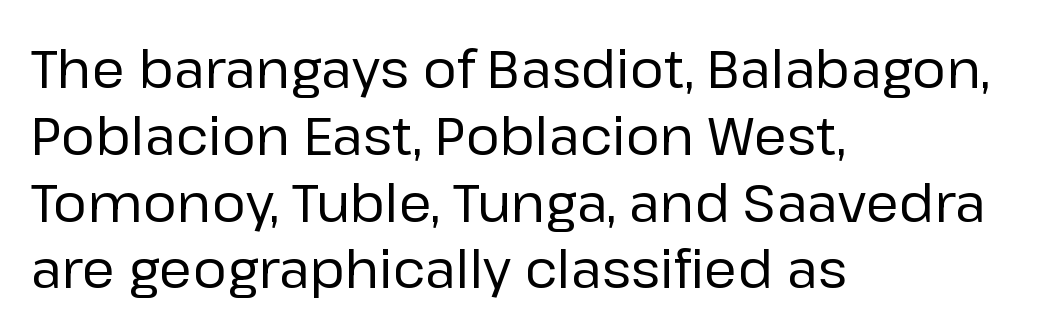
{"serif": "no", "italic": "no", "bold": "no", "weight": "regular", "width": "normal", "stroke_contrast": "low", "x_height": "medium", "monospaced": "no", "underline": "no", "align": "left", "line_spacing": "normal", "line_spacing_ratio": 1.26, "letter_spacing": "normal", "letter_spacing_em": 0.0, "glyph_px": 53}
